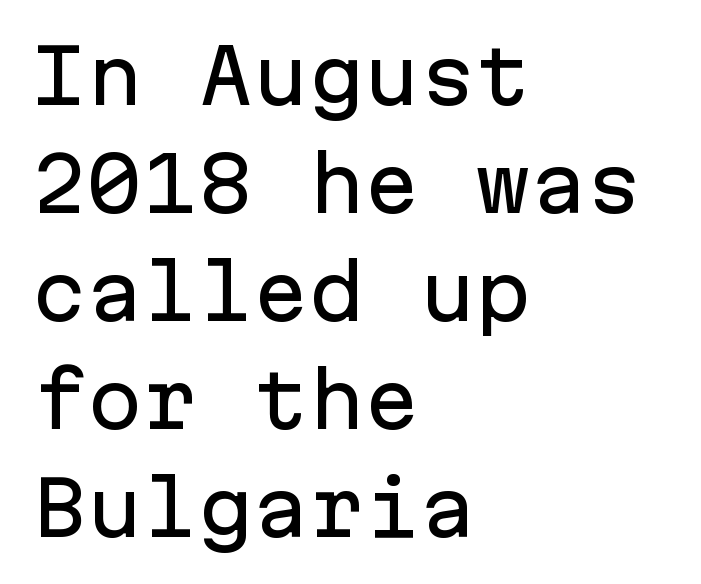
{"serif": "no", "italic": "no", "width": "normal", "stroke_contrast": "low", "x_height": "medium", "monospaced": "yes", "underline": "no", "align": "left", "line_spacing": "normal", "line_spacing_ratio": 1.46, "letter_spacing": "normal", "letter_spacing_em": 0.0, "glyph_px": 74}
